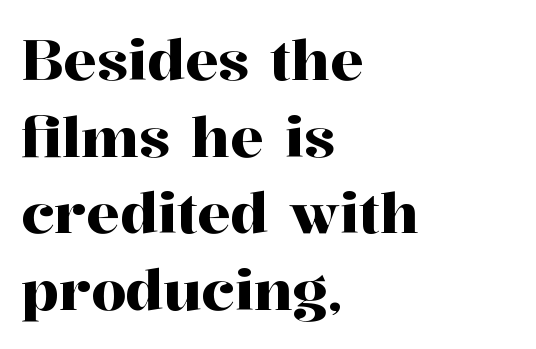
Letterform terminals end in serifs throughout the passage. Does the lettering tilt? It doesn't — this is upright. Any mark beneath the type? The region is blank. You could not count columns in this text — the font is proportionally spaced.
